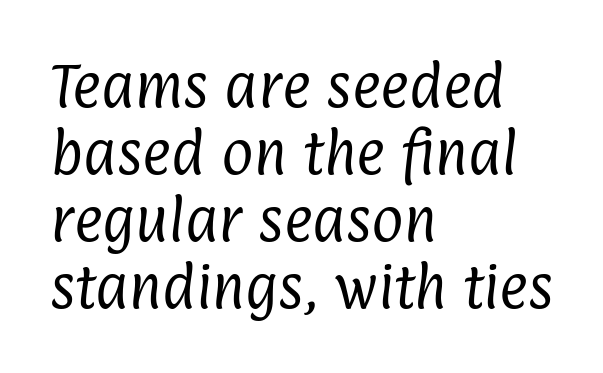
The image shows 49 px regular-weight, condensed sans-serif type; set left-aligned, normal line spacing (1.37x), normal letter spacing, not underlined; low stroke contrast and a medium x-height.
